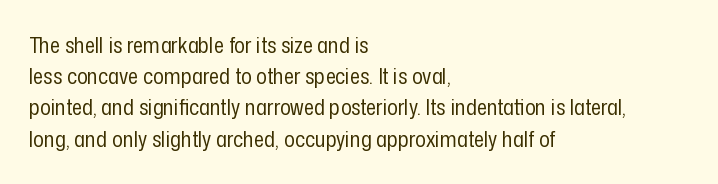
Every row of glyphs begins at an identical x-position on the left. The typesetting does not lean heavy: it is not bold. One glance says typical: line gaps are just what's usual. Underlining? Definitely not there.
